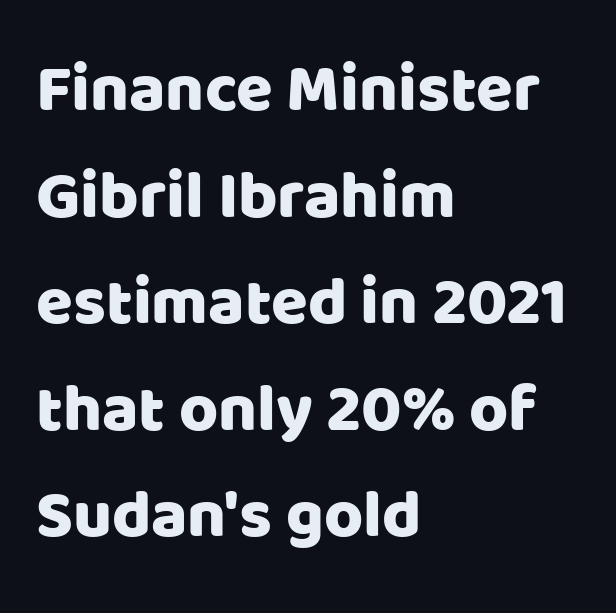
Teacher's note: observe the even left margin — that is flush-left alignment. The foot of each line stays bare and open. Looks like regular typesetting: each glyph gets only the width it needs. Quick note: not italic, upright. A typesetter would call this zero additional tracking.
